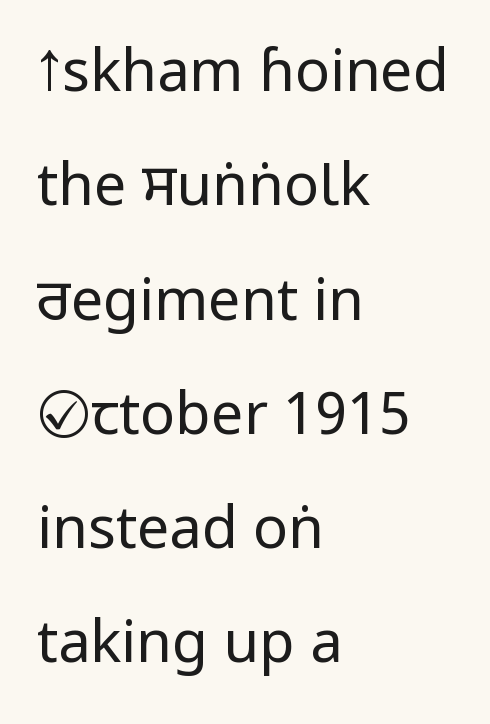
{"serif": "no", "italic": "no", "bold": "no", "weight": "regular", "width": "condensed", "stroke_contrast": "low", "x_height": "large", "monospaced": "no", "underline": "no", "align": "left", "line_spacing": "loose", "line_spacing_ratio": 1.97, "letter_spacing": "normal", "letter_spacing_em": 0.0, "glyph_px": 58}
